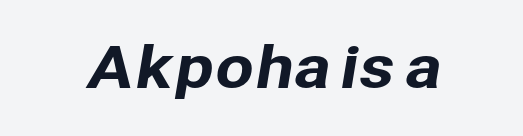
Q: Is the typeface a serif or a sans-serif typeface? A: Sans-serif.
Q: Is the text underlined? A: No.
Q: Is the spacing between letters normal or unusually wide? A: Normal.
Q: Width (condensed, normal, or wide)? A: Normal.
Q: Stroke contrast? A: Low.
Q: x-height? A: Medium.
Q: Monospaced? A: No.
